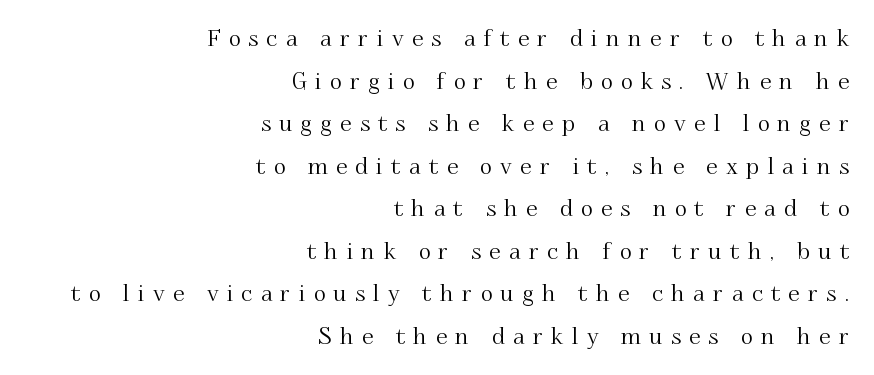
Plain, unruled lines of type. The tracking jumps out immediately: characters are airy and widely separated. Horizontal alignment here is rightward, an uncommon choice for prose. This is roman type, the default non-slanted kind.
